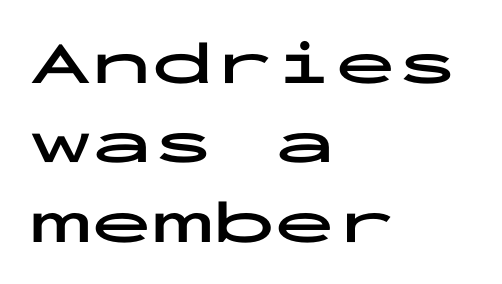
{"serif": "no", "italic": "no", "bold": "yes", "weight": "bold", "width": "wide", "stroke_contrast": "low", "x_height": "medium", "monospaced": "yes", "underline": "no", "align": "left", "line_spacing": "normal", "line_spacing_ratio": 1.3, "letter_spacing": "normal", "letter_spacing_em": 0.0, "glyph_px": 61}
